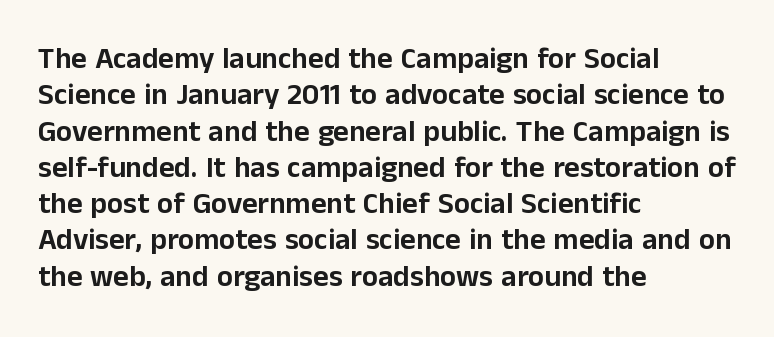
The image shows 30 px sans-serif type, upright; set left-aligned, line spacing 1.21x, normal letter spacing, not underlined; low stroke contrast and a medium x-height.
